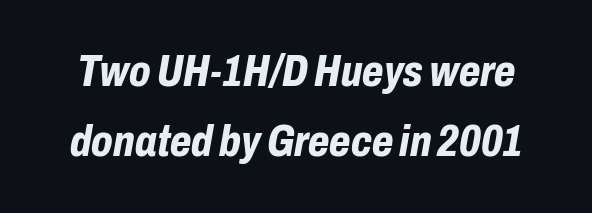
Q: Is the text bold? A: Yes.
Q: Is the text italic (slanted)? A: Yes, it leans right by about 10 degrees.
Q: Is the text underlined? A: No.
Q: Is the spacing between letters normal or unusually wide? A: Normal.
Q: Is the spacing between lines tight, normal or loose? A: Normal.
Q: Width (condensed, normal, or wide)? A: Condensed.
Q: Stroke contrast? A: Low.
Q: x-height? A: Medium.
Q: Monospaced? A: No.
